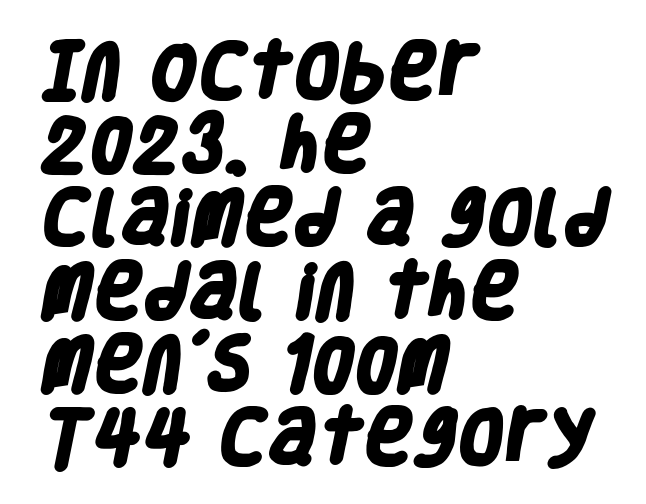
{"serif": "no", "bold": "yes", "weight": "heavy", "width": "condensed", "stroke_contrast": "low", "x_height": "large", "monospaced": "no", "underline": "no", "align": "left", "line_spacing_ratio": 1.22, "letter_spacing": "normal", "letter_spacing_em": 0.0, "glyph_px": 60}
